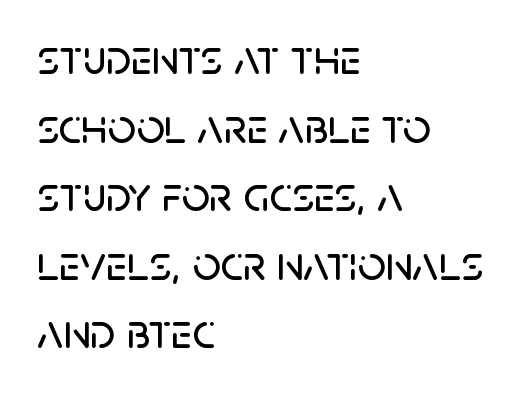
{"serif": "no", "italic": "no", "width": "normal", "stroke_contrast": "low", "x_height": "large", "monospaced": "no", "underline": "no", "align": "left", "line_spacing": "normal", "line_spacing_ratio": 1.4, "letter_spacing": "normal", "letter_spacing_em": 0.0, "glyph_px": 49}
